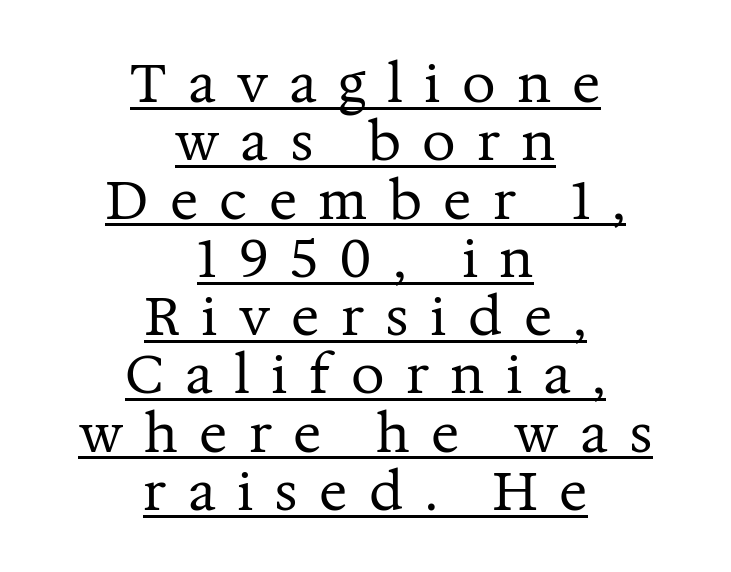
{"serif": "yes", "italic": "no", "bold": "no", "weight": "regular", "width": "normal", "stroke_contrast": "medium", "x_height": "medium", "monospaced": "no", "underline": "yes", "align": "center", "line_spacing": "tight", "line_spacing_ratio": 1.1, "letter_spacing": "wide", "letter_spacing_em": 0.4, "glyph_px": 53}
